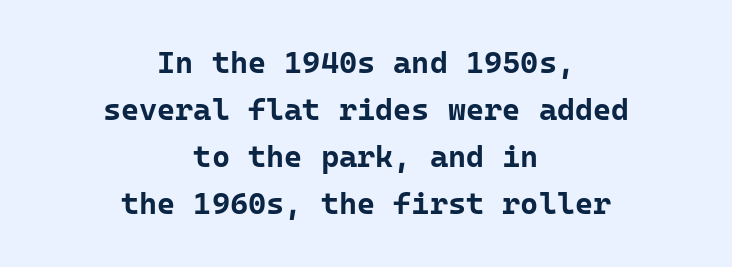
The space directly below the letters is spotless. Notice how the passage keeps no hard edge, just a central spine. Whoever set this chose a conventional vertical rhythm. These lines are rendered in a fixed-pitch font. Heavy-handed strokes throughout: this text is bold.
